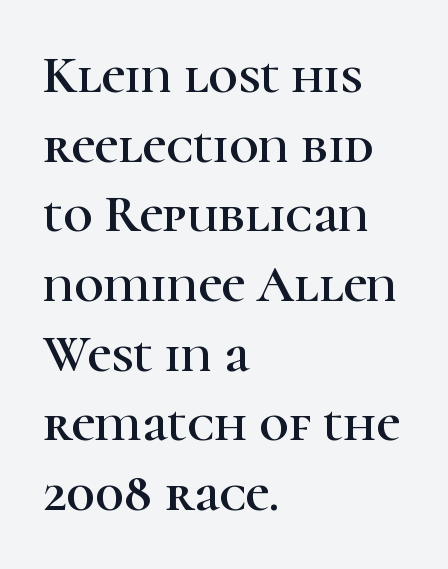
The image shows 52 px serif type, upright; set left-aligned, normal line spacing (1.34x), normal letter spacing, not underlined; high stroke contrast and a medium x-height.
